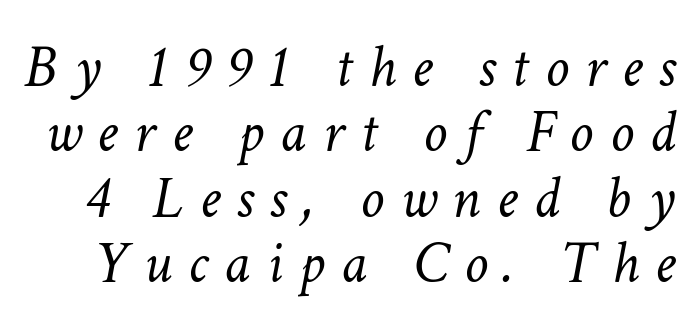
Character widths vary here, with narrow letters taking less room than wide ones. The space directly below the letters is spotless. Weight: in the light-to-regular range. The type is letterspaced generously, with wide tracking. Observe the lean: these are italic letterforms.
